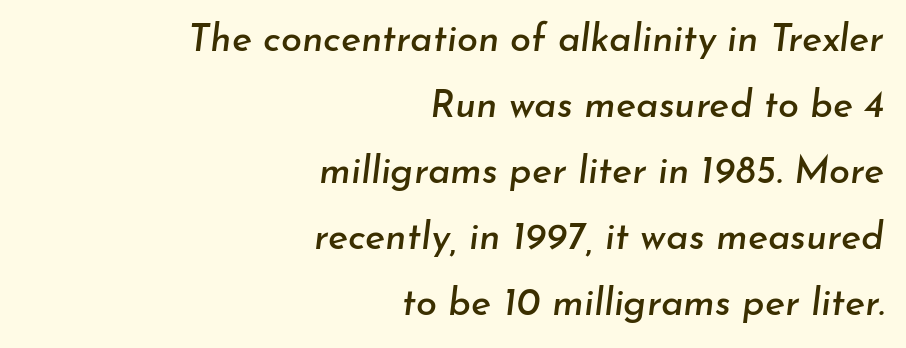
Quick note: italic. Line endings align vertically; line beginnings do not. Quick note: underline off. Here the designer chose a conventional face with non-uniform glyph widths. The letterforms sit shoulder to shoulder at normal distance.
